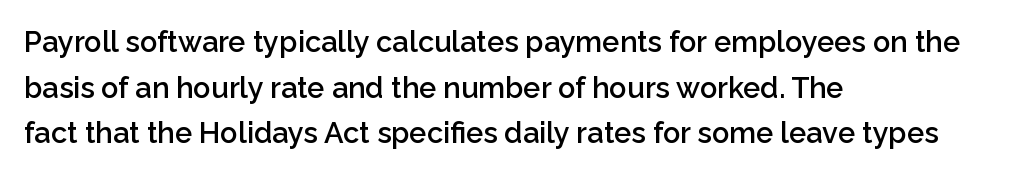
The image shows 29 px semibold sans-serif type, upright; set left-aligned, normal line spacing (1.57x), normal letter spacing, not underlined; low stroke contrast and a medium x-height.
